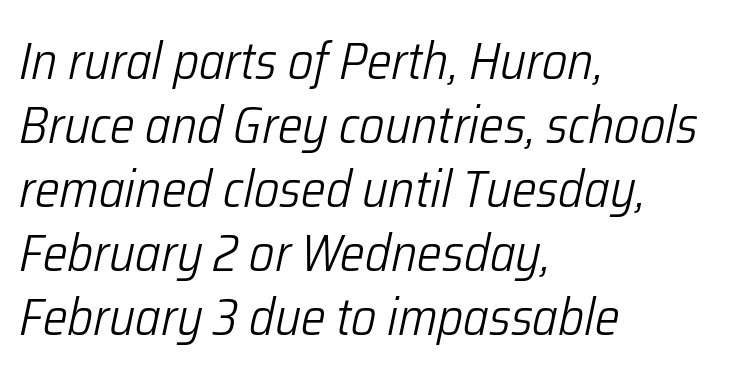
This sample has the flowing, uneven cadence of proportional lettering. Rule under the text: the space is simply empty. What stands out about the letter spacing? Nothing — it is the standard amount. Weight: regular or lighter. Short and long lines alike share a common starting point at left.
